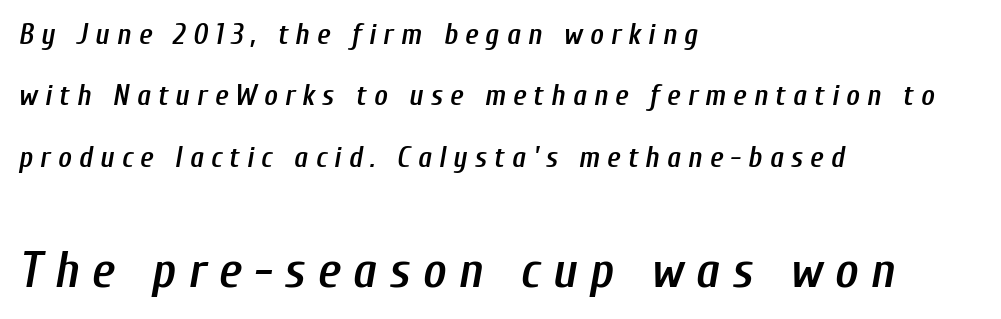
{"italic": "yes", "lean": "right", "slant_degrees": 10, "bold": "semi", "weight": "semibold", "width": "condensed", "stroke_contrast": "low", "x_height": "medium", "monospaced": "no", "underline": "no", "align": "left", "line_spacing": "loose", "line_spacing_ratio": 2.12, "letter_spacing": "wide", "letter_spacing_em": 0.25, "larger_block": "second", "size_ratio": 1.72, "glyph_px": 50}
